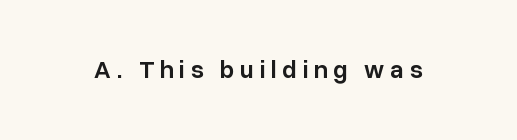
{"italic": "no", "bold": "semi", "underline": "no", "letter_spacing": "wide", "letter_spacing_em": 0.23, "glyph_px": 25}
